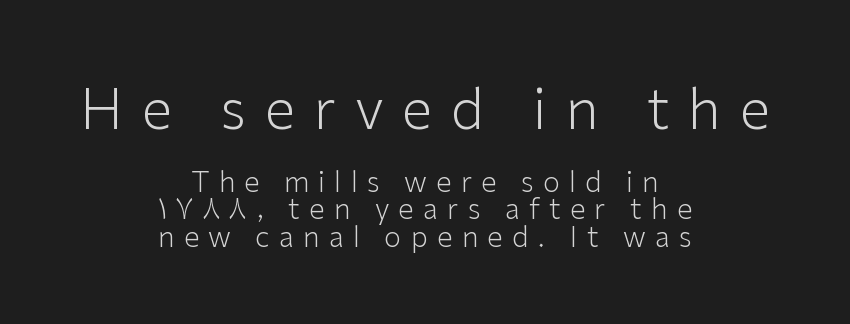
{"serif": "no", "italic": "no", "bold": "no", "weight": "light", "width": "normal", "stroke_contrast": "low", "x_height": "medium", "monospaced": "no", "underline": "no", "align": "center", "line_spacing": "tight", "line_spacing_ratio": 0.98, "letter_spacing": "wide", "letter_spacing_em": 0.33, "larger_block": "first", "size_ratio": 2.0, "glyph_px": 56}
